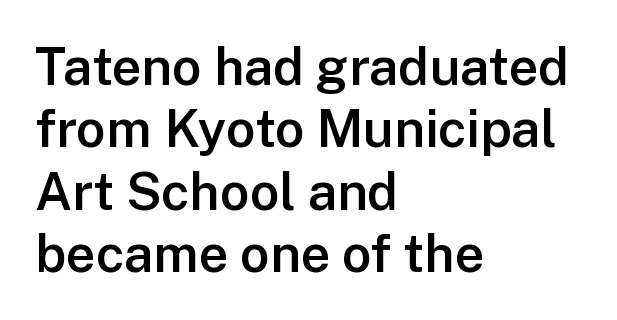
The image shows 52 px semibold sans-serif type, upright; set left-aligned, line spacing 1.2x, normal letter spacing, not underlined; low stroke contrast and a medium x-height.
